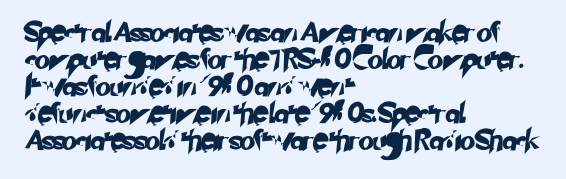
Letters rest on an invisible, unmarked baseline. All the whitespace from short lines collects on the right. Standard letterfit; no display-style spreading of the glyphs. Is there much room between lines? A standard amount, neither cramped nor airy.
